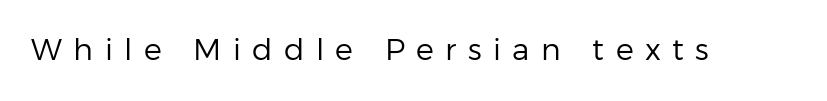
Descenders are the only things crossing below the line. Heaviness? Minimal to ordinary, like unemphasized prose. Italic: no, the glyphs are upright roman. The face used here is rendered with a markedly widened letterfit. Is this a sans? Yes — the strokes have no serifs.
